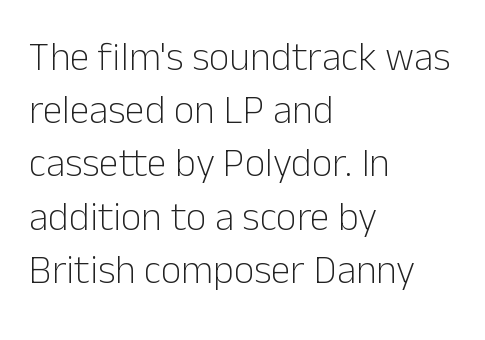
{"serif": "no", "italic": "no", "bold": "no", "weight": "light", "width": "normal", "stroke_contrast": "low", "x_height": "medium", "monospaced": "no", "underline": "no", "align": "left", "line_spacing": "normal", "line_spacing_ratio": 1.33, "letter_spacing": "normal", "letter_spacing_em": 0.0, "glyph_px": 40}
